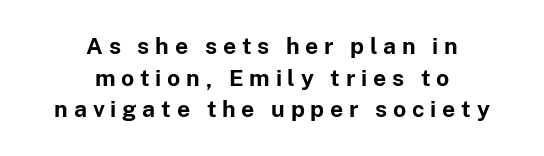
The image shows 23 px bold type, upright; set centered, normal line spacing (1.38x), unusually wide letter spacing (+0.25 em), not underlined.
